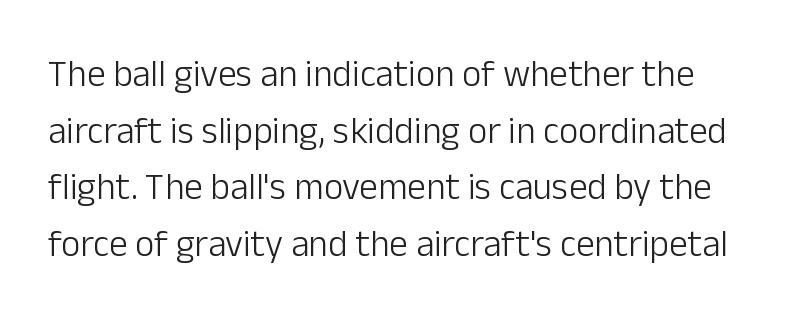
Regarding leading, the lines here are spaced in the standard way. Descender tails drop into unmarked territory. In terms of letterspacing, this is plain default setting. Here the designer chose a conventional face with non-uniform glyph widths. If you drew a line through each stem, it would be perfectly vertical. Stems and bowls with no extra thickness — not bold.
